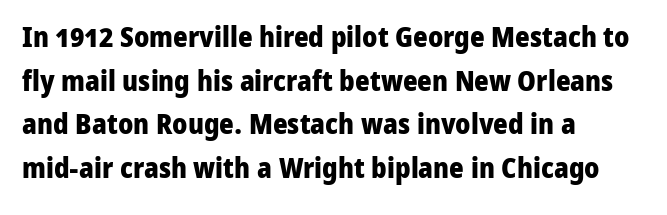
The image shows 28 px heavy sans-serif type, upright; set left-aligned, normal line spacing (1.56x), normal letter spacing, not underlined; low stroke contrast and a medium x-height.
